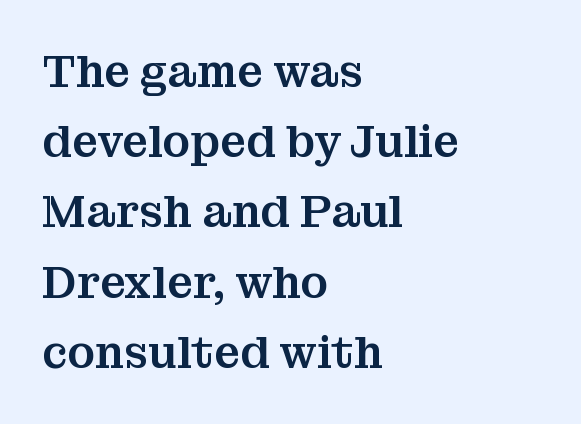
Any mark beneath the type? The region is blank. No italicization has been applied; the sample stays upright. These lines sit exactly where default settings would place them. A typesetter would call this proportional, since set widths differ per character. The typeface chosen for these lines features serifs. The rag falls on the right side of this text block.
